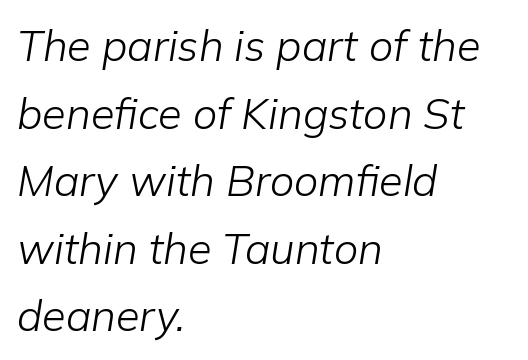
The image shows 43 px light type, italic (leaning right); set left-aligned, normal line spacing (1.57x), normal letter spacing, not underlined; low stroke contrast and a medium x-height.
